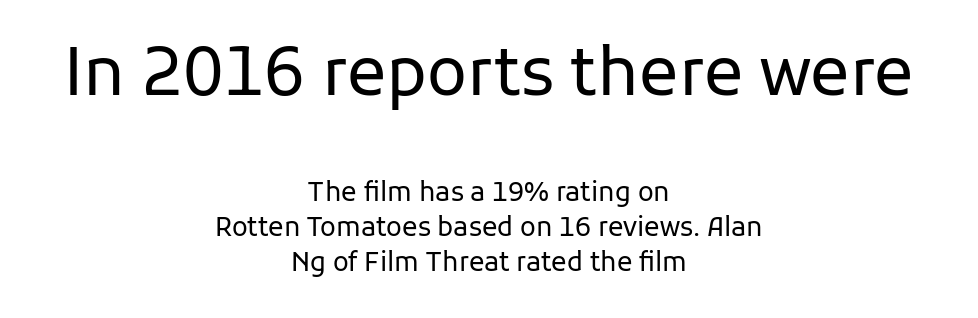
The image shows 66 px regular-weight sans-serif type, upright; set centered, normal line spacing (1.35x), normal letter spacing, not underlined; the first (top) block is 2.54x larger; low stroke contrast and a medium x-height.
